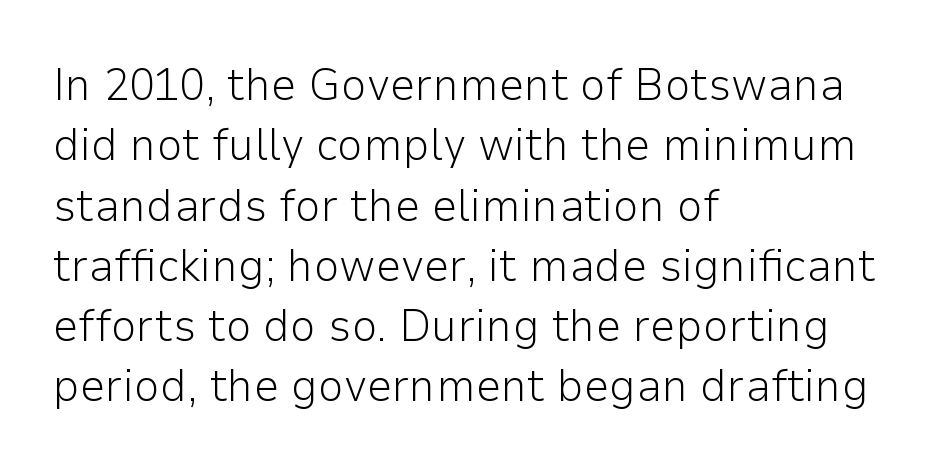
The image shows 46 px light sans-serif type, upright; set left-aligned, normal line spacing (1.31x), normal letter spacing, not underlined; low stroke contrast and a medium x-height.
